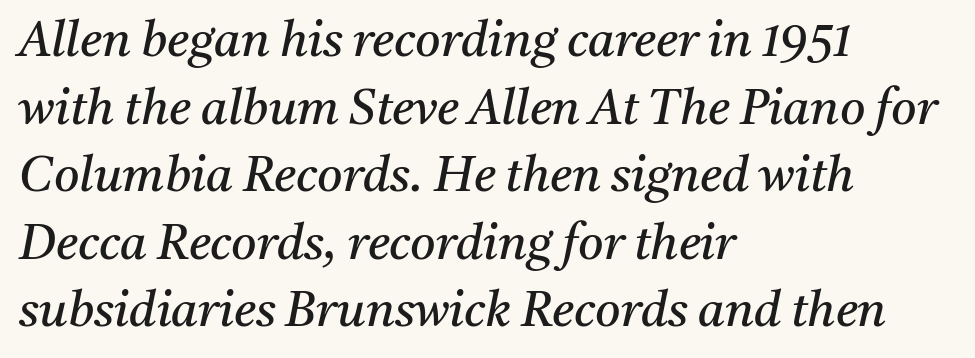
The image shows 49 px regular-weight serif type, italic (leaning right); set left-aligned, normal line spacing (1.38x), normal letter spacing, not underlined; medium stroke contrast and a medium x-height.
